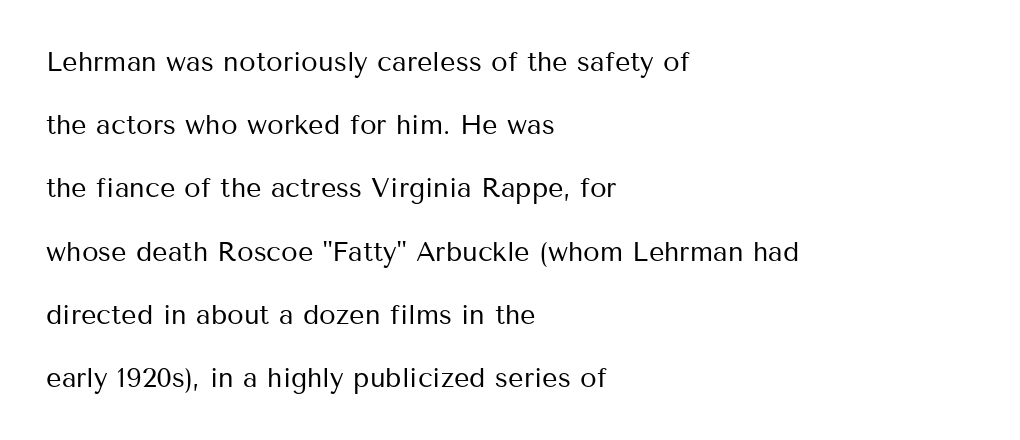
Does the leading feel generous? Absolutely, it's lavish. Each stroke keeps to a modest, everyday thickness or less. The gaps between neighbouring characters are ordinary and unremarkable. Notice how the stems are strictly vertical — no italics here. Left-aligned paragraph, ragged on the right.
